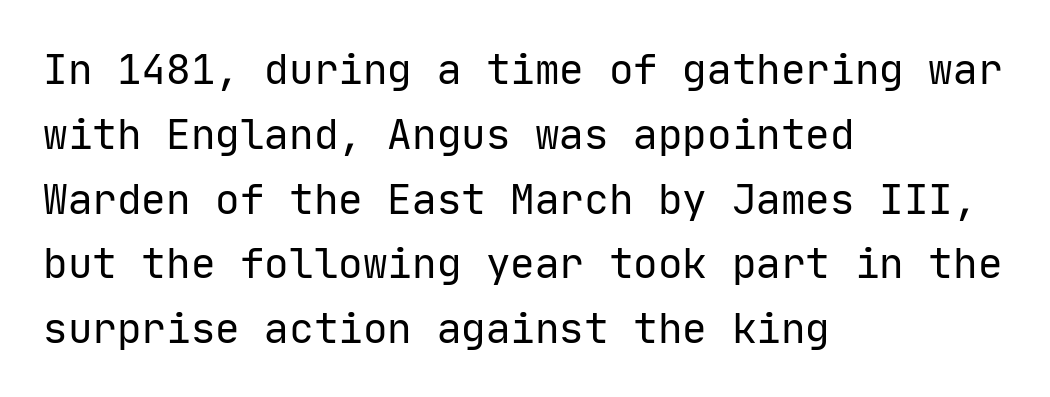
Just letters on the line, the space beneath them empty. I'd call this a sans setting — the letters go barefoot. The typesetting does not lean heavy: it is not bold. The typography opts for an upright posture over an oblique one.
